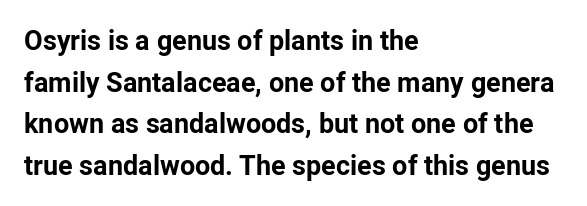
Q: Is the text bold? A: Yes.
Q: Is the text italic (slanted)? A: No, it is upright.
Q: Is the text underlined? A: No.
Q: How is the paragraph aligned? A: Left-aligned.
Q: Is the spacing between letters normal or unusually wide? A: Normal.
Q: Is the spacing between lines tight, normal or loose? A: Normal.
